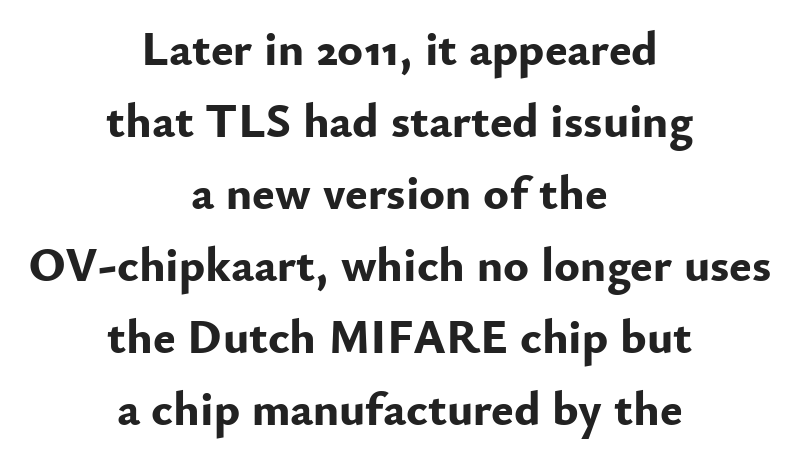
The image shows 48 px bold sans-serif type, upright; set centered, normal line spacing (1.5x), normal letter spacing, not underlined; low stroke contrast and a small x-height.
